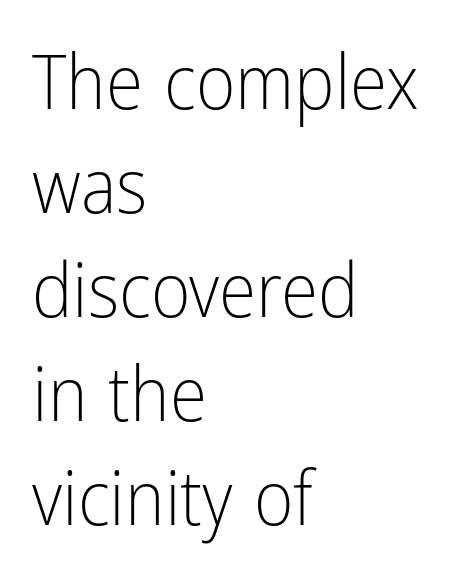
The image shows 76 px light, condensed sans-serif type, upright; set left-aligned, normal line spacing (1.37x), normal letter spacing, not underlined; low stroke contrast and a medium x-height.
